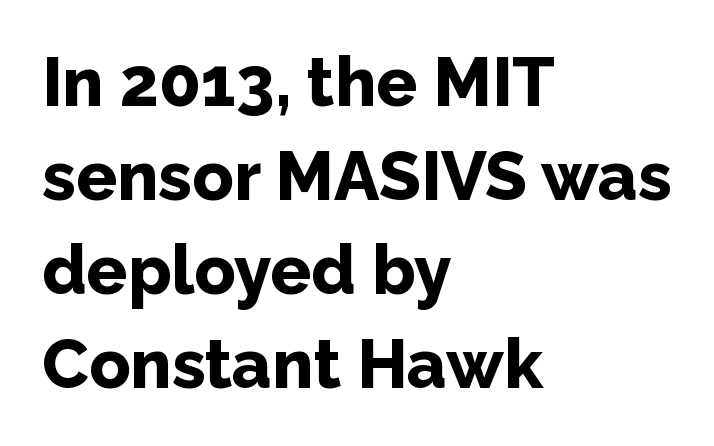
The image shows 68 px bold sans-serif type, upright; set left-aligned, normal line spacing (1.38x), normal letter spacing, not underlined; low stroke contrast and a medium x-height.
